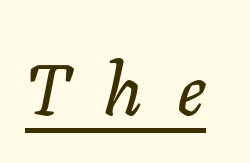
{"italic": "yes", "lean": "right", "slant_degrees": 11, "width": "normal", "stroke_contrast": "low", "x_height": "medium", "monospaced": "no", "underline": "yes", "letter_spacing": "wide", "letter_spacing_em": 0.48, "glyph_px": 72}
